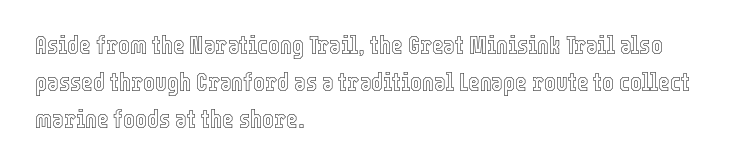
Q: Is the text italic (slanted)? A: No, it is upright.
Q: Is the text underlined? A: No.
Q: How is the paragraph aligned? A: Left-aligned.
Q: Is the spacing between letters normal or unusually wide? A: Normal.
Q: Is the spacing between lines tight, normal or loose? A: Normal.
